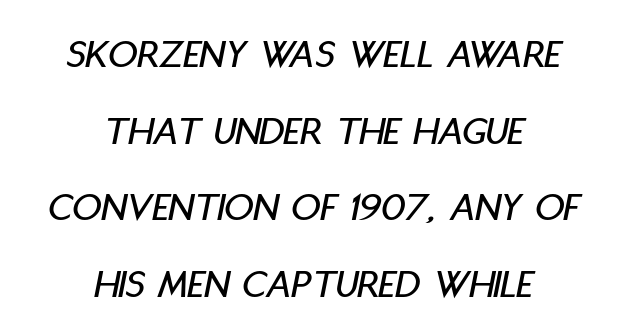
{"italic": "yes", "lean": "right", "slant_degrees": 11, "width": "condensed", "stroke_contrast": "low", "x_height": "large", "monospaced": "no", "underline": "no", "align": "center", "line_spacing_ratio": 1.87, "letter_spacing": "normal", "letter_spacing_em": 0.0, "glyph_px": 41}
